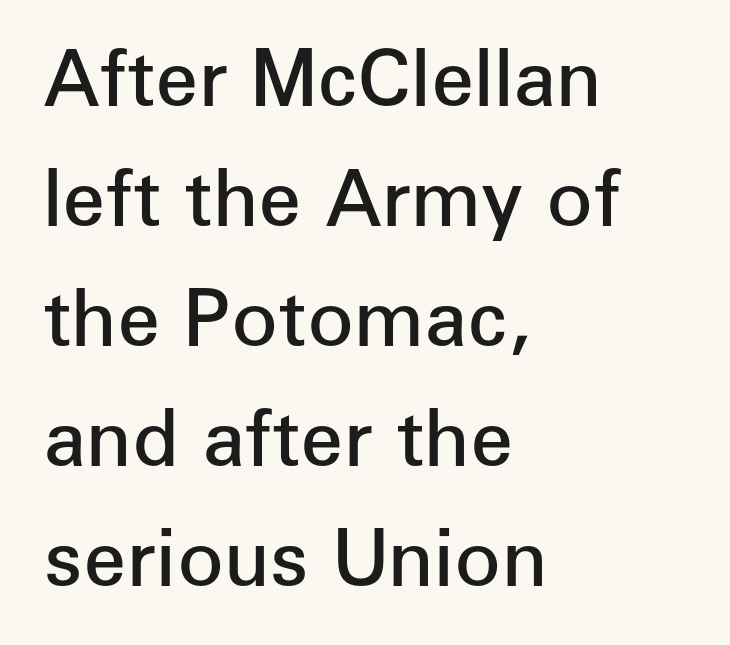
The image shows 77 px semibold sans-serif type, upright; set left-aligned, normal line spacing (1.56x), normal letter spacing, not underlined; low stroke contrast and a medium x-height.
